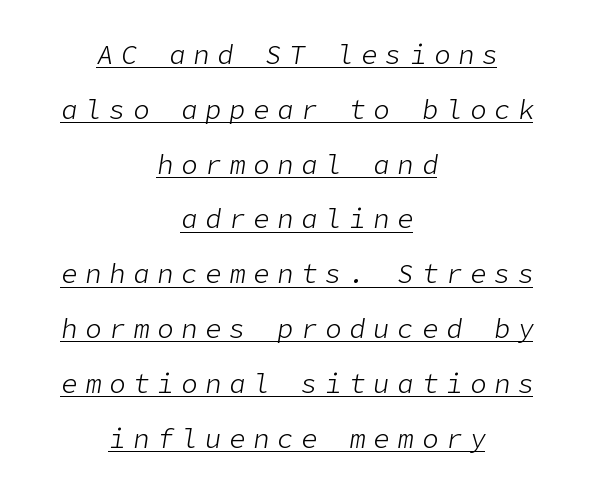
{"italic": "yes", "lean": "right", "slant_degrees": 9, "bold": "no", "underline": "yes", "align": "center", "line_spacing": "loose", "line_spacing_ratio": 2.03, "letter_spacing": "wide", "letter_spacing_em": 0.29, "glyph_px": 27}
